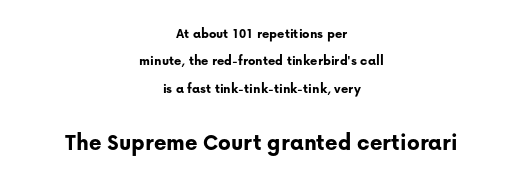
{"italic": "no", "bold": "yes", "underline": "no", "align": "center", "line_spacing": "loose", "line_spacing_ratio": 1.96, "letter_spacing": "normal", "letter_spacing_em": 0.0, "larger_block": "second", "size_ratio": 1.71, "glyph_px": 24}
